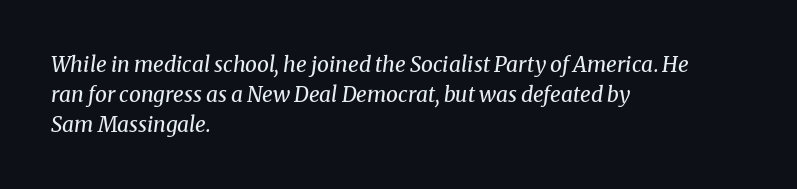
The image shows 21 px text type, italic (leaning right); set left-aligned, normal line spacing (1.42x), normal letter spacing, not underlined.
